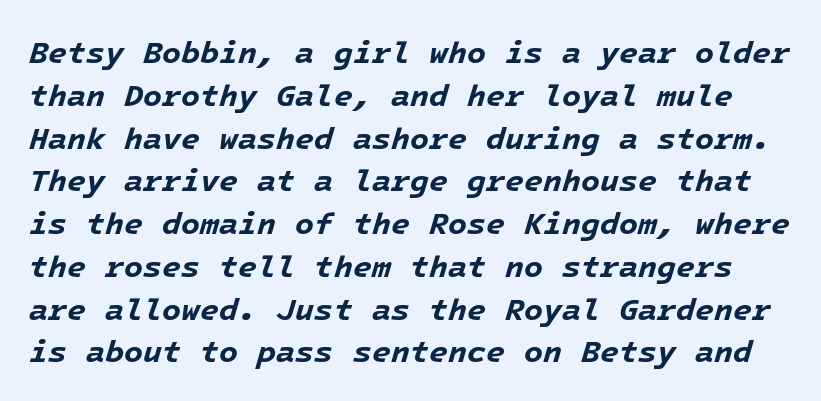
Q: Is the text bold? A: Yes.
Q: Is the text italic (slanted)? A: Yes, it leans right by about 16 degrees.
Q: Is the text underlined? A: No.
Q: Is the spacing between letters normal or unusually wide? A: Normal.
Q: Is the spacing between lines tight, normal or loose? A: Normal.
Q: Width (condensed, normal, or wide)? A: Normal.
Q: Stroke contrast? A: Low.
Q: x-height? A: Medium.
